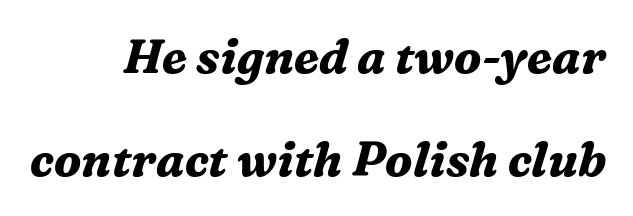
Q: Is the text bold? A: Yes.
Q: Is the text italic (slanted)? A: Yes, it leans right by about 16 degrees.
Q: Is the typeface a serif or a sans-serif typeface? A: Serif.
Q: Is the text underlined? A: No.
Q: Is the spacing between letters normal or unusually wide? A: Normal.
Q: Is the spacing between lines tight, normal or loose? A: Loose.
Q: Width (condensed, normal, or wide)? A: Normal.
Q: Stroke contrast? A: Medium.
Q: x-height? A: Medium.
Q: Monospaced? A: No.
